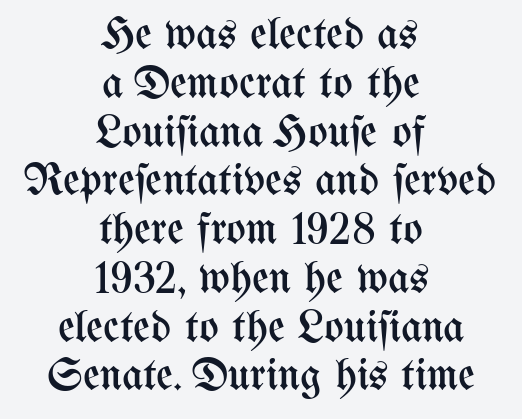
The image shows 46 px regular-weight, condensed type, upright; set centered, tight line spacing (1.06x), normal letter spacing, not underlined; medium stroke contrast and a medium x-height.
